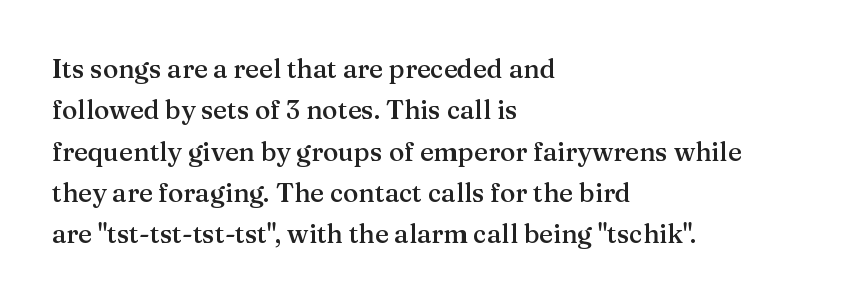
{"italic": "no", "bold": "semi", "underline": "no", "align": "left", "line_spacing": "normal", "line_spacing_ratio": 1.59, "letter_spacing": "normal", "letter_spacing_em": 0.0, "glyph_px": 26}
